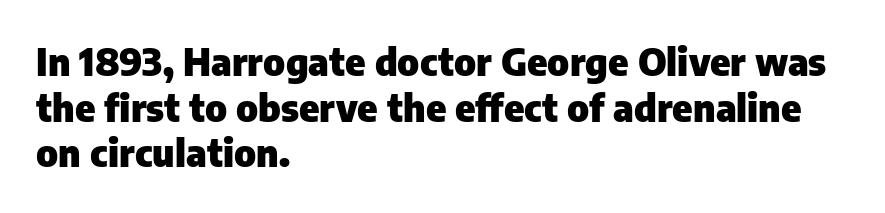
{"serif": "no", "italic": "no", "bold": "yes", "weight": "heavy", "width": "normal", "stroke_contrast": "low", "x_height": "medium", "monospaced": "no", "underline": "no", "align": "left", "line_spacing_ratio": 1.2, "letter_spacing": "normal", "letter_spacing_em": 0.0, "glyph_px": 38}
